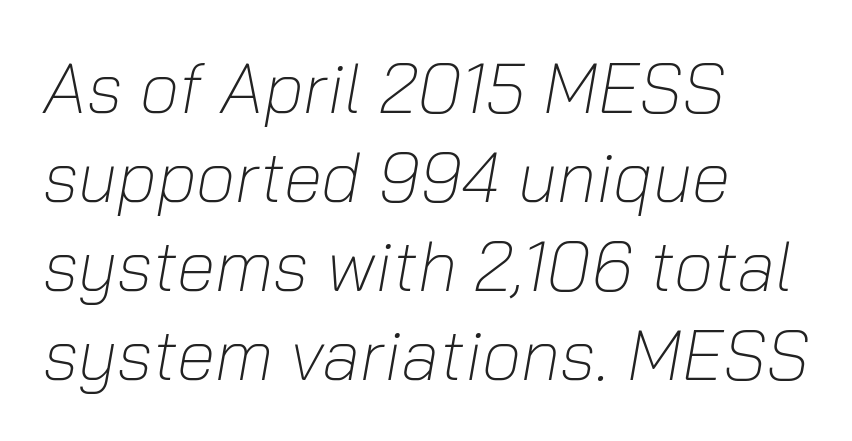
Vertical stems look standard width or narrower in stroke. Vertically, the passage feels balanced, rows spaced as you'd expect. Every row of glyphs begins at an identical x-position on the left. An italicized treatment has been applied to the whole sample. Any mark beneath the type? The region is blank. Glyph-to-glyph distance matches everyday printed text.
